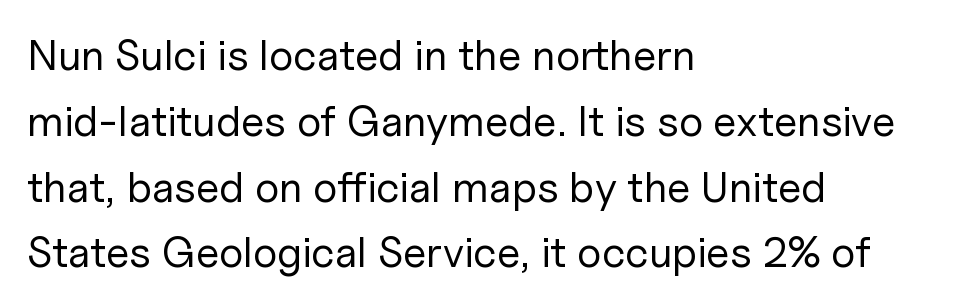
Classification — sans serif. Proportional: the letters do not fall into vertical columns. How would I describe the line gaps? Plain and ordinary. The face used here is rendered with its standard letterfit.
